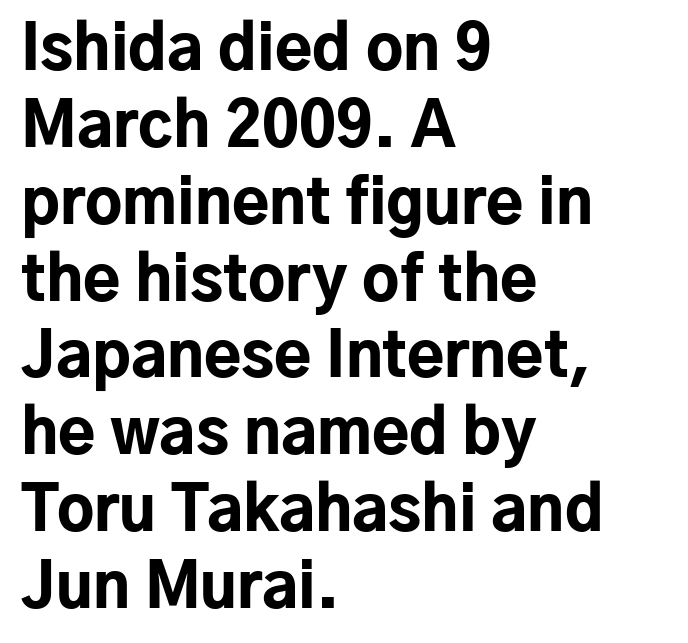
{"serif": "no", "italic": "no", "bold": "yes", "weight": "bold", "width": "normal", "stroke_contrast": "low", "x_height": "medium", "monospaced": "no", "underline": "no", "align": "left", "line_spacing": "normal", "line_spacing_ratio": 1.26, "letter_spacing": "normal", "letter_spacing_em": 0.0, "glyph_px": 61}
